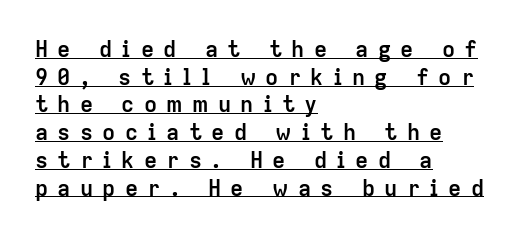
Q: Is the text bold? A: Yes.
Q: Is the text italic (slanted)? A: No, it is upright.
Q: Is the text underlined? A: Yes.
Q: How is the paragraph aligned? A: Left-aligned.
Q: Is the spacing between letters normal or unusually wide? A: Unusually wide.
Q: Is the spacing between lines tight, normal or loose? A: Normal.
